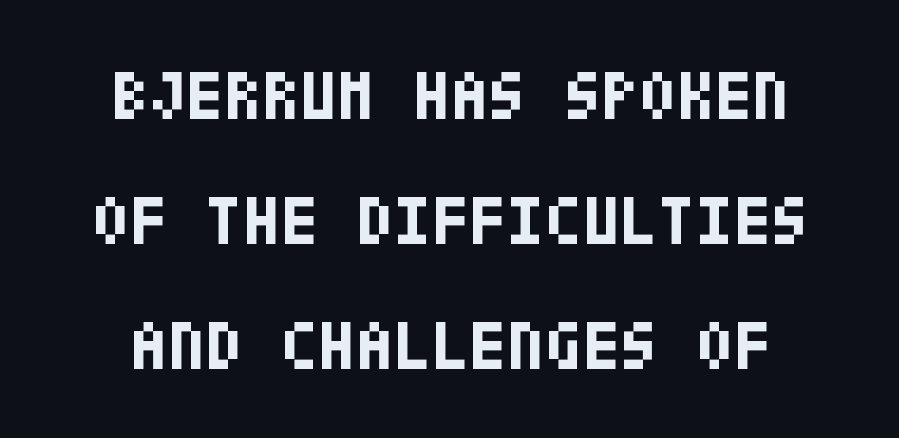
{"serif": "no", "italic": "no", "bold": "yes", "weight": "bold", "width": "condensed", "stroke_contrast": "low", "x_height": "large", "underline": "no", "line_spacing_ratio": 1.81, "letter_spacing": "normal", "letter_spacing_em": 0.0, "glyph_px": 69}
